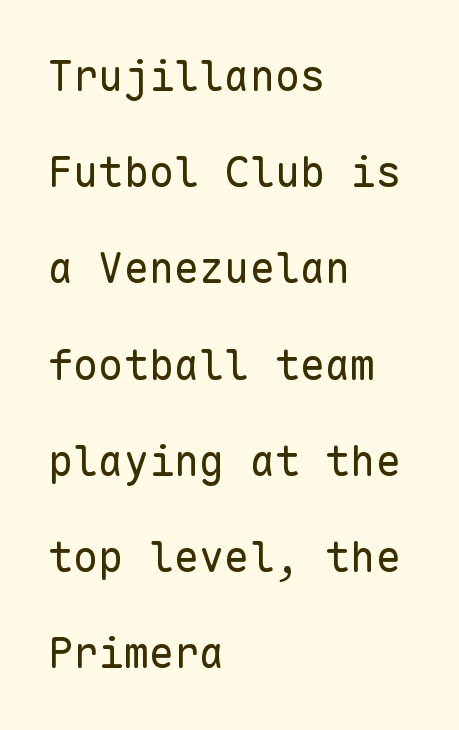
{"serif": "no", "italic": "no", "bold": "no", "weight": "regular", "width": "normal", "stroke_contrast": "low", "x_height": "medium", "monospaced": "yes", "underline": "no", "align": "left", "line_spacing": "loose", "line_spacing_ratio": 2.29, "letter_spacing": "normal", "letter_spacing_em": 0.0, "glyph_px": 42}
